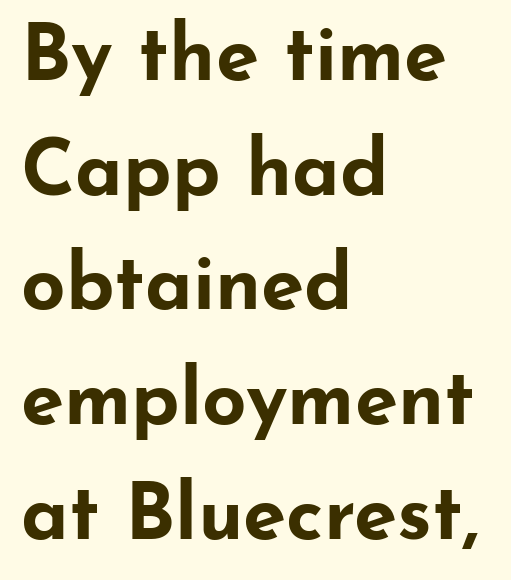
{"serif": "no", "italic": "no", "bold": "yes", "weight": "bold", "width": "wide", "stroke_contrast": "low", "x_height": "small", "monospaced": "no", "underline": "no", "align": "left", "line_spacing": "normal", "line_spacing_ratio": 1.47, "letter_spacing": "normal", "letter_spacing_em": 0.0, "glyph_px": 78}
